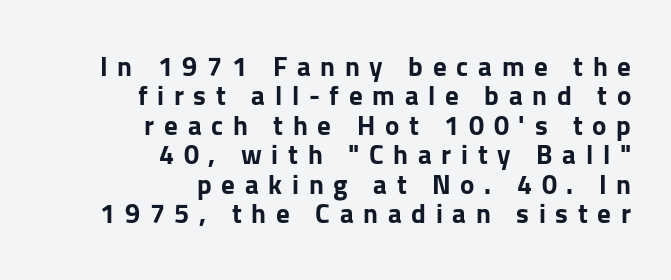
Q: Is the text bold? A: Yes.
Q: Is the text italic (slanted)? A: No, it is upright.
Q: Is the text underlined? A: No.
Q: How is the paragraph aligned? A: Right-aligned.
Q: Is the spacing between letters normal or unusually wide? A: Unusually wide.
Q: Is the spacing between lines tight, normal or loose? A: Tight.
